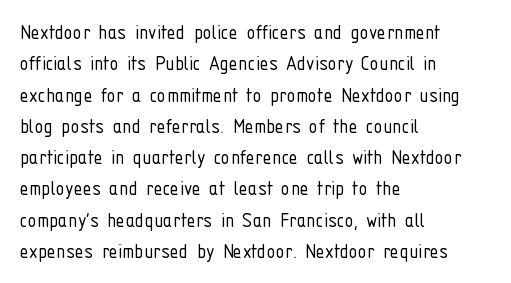
Q: Is the text bold? A: No.
Q: Is the text italic (slanted)? A: No, it is upright.
Q: Is the text underlined? A: No.
Q: How is the paragraph aligned? A: Left-aligned.
Q: Is the spacing between letters normal or unusually wide? A: Normal.
Q: Is the spacing between lines tight, normal or loose? A: Normal.
